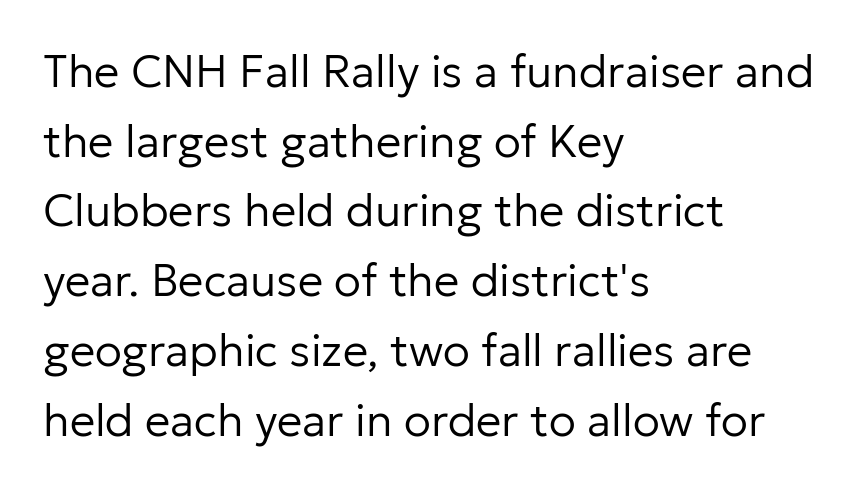
{"serif": "no", "italic": "no", "bold": "no", "weight": "regular", "width": "normal", "stroke_contrast": "low", "x_height": "medium", "monospaced": "no", "underline": "no", "align": "left", "line_spacing": "normal", "line_spacing_ratio": 1.55, "letter_spacing": "normal", "letter_spacing_em": 0.0, "glyph_px": 45}
